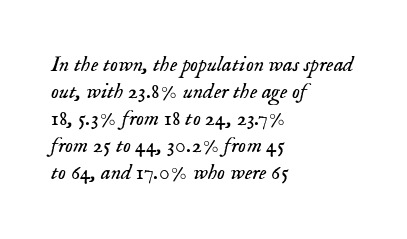
Q: Is the text bold? A: No.
Q: Is the text italic (slanted)? A: Yes, it leans right by about 18 degrees.
Q: Is the text underlined? A: No.
Q: How is the paragraph aligned? A: Left-aligned.
Q: Is the spacing between letters normal or unusually wide? A: Normal.
